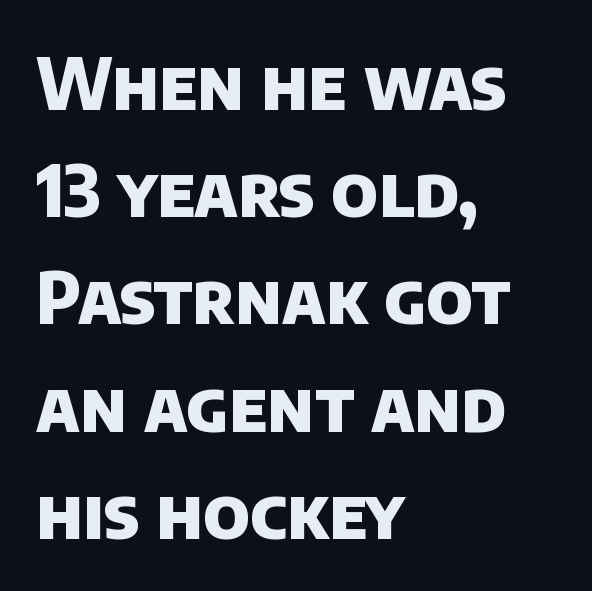
{"serif": "no", "bold": "yes", "weight": "heavy", "width": "normal", "stroke_contrast": "low", "x_height": "large", "monospaced": "no", "underline": "no", "align": "left", "line_spacing": "normal", "line_spacing_ratio": 1.51, "letter_spacing": "normal", "letter_spacing_em": 0.0, "glyph_px": 71}
